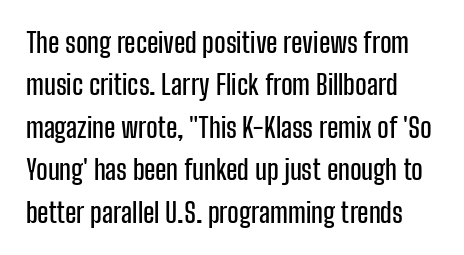
Q: Is the text italic (slanted)? A: No, it is upright.
Q: Is the text underlined? A: No.
Q: Is the spacing between letters normal or unusually wide? A: Normal.
Q: Is the spacing between lines tight, normal or loose? A: Normal.
